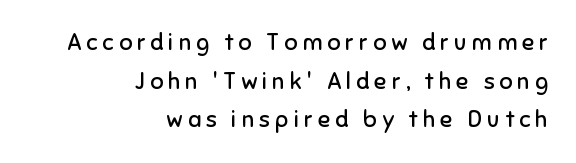
Q: Is the text bold? A: No.
Q: Is the text italic (slanted)? A: No, it is upright.
Q: Is the text underlined? A: No.
Q: How is the paragraph aligned? A: Right-aligned.
Q: Is the spacing between letters normal or unusually wide? A: Unusually wide.
Q: Is the spacing between lines tight, normal or loose? A: Normal.
